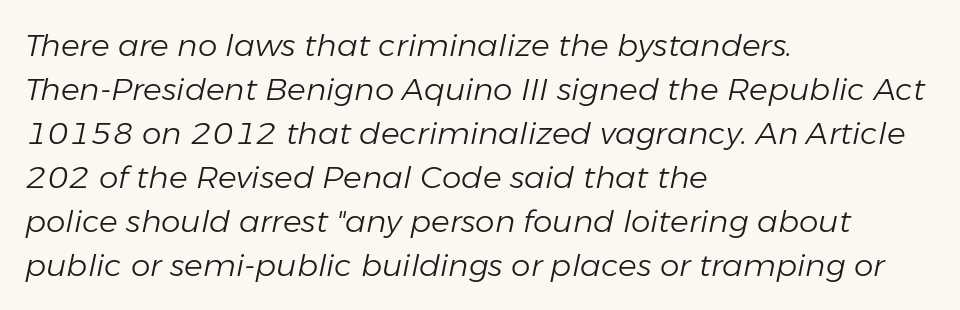
Q: Is the text bold? A: No.
Q: Is the text italic (slanted)? A: Yes, it leans right by about 11 degrees.
Q: Is the text underlined? A: No.
Q: How is the paragraph aligned? A: Left-aligned.
Q: Is the spacing between letters normal or unusually wide? A: Normal.
Q: Is the spacing between lines tight, normal or loose? A: Normal.
Q: Width (condensed, normal, or wide)? A: Normal.
Q: Stroke contrast? A: Low.
Q: x-height? A: Medium.
Q: Monospaced? A: No.
